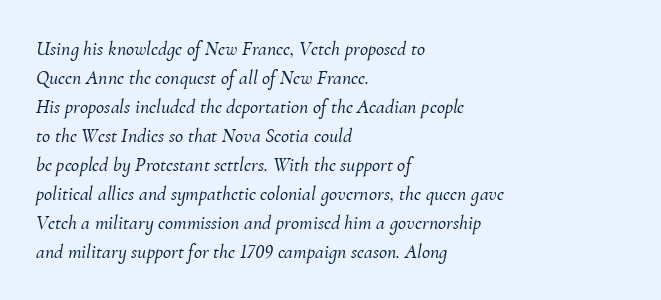
Q: Is the text italic (slanted)? A: Yes, it leans right by about 10 degrees.
Q: Is the text underlined? A: No.
Q: How is the paragraph aligned? A: Left-aligned.
Q: Is the spacing between letters normal or unusually wide? A: Normal.
Q: Is the spacing between lines tight, normal or loose? A: Normal.
